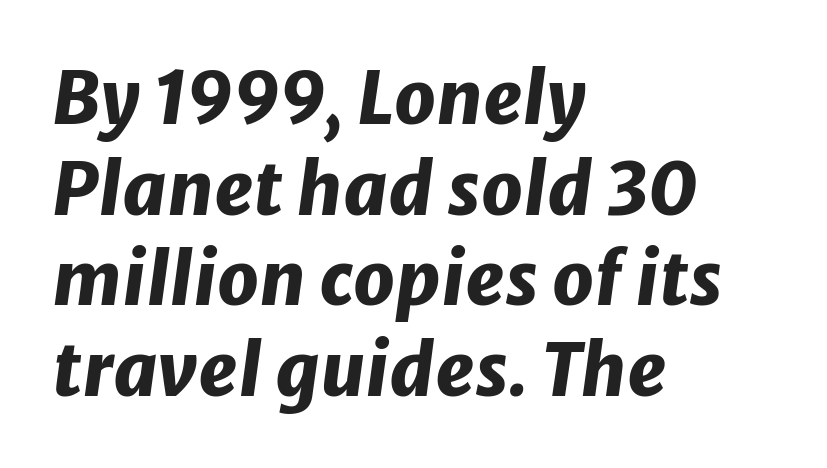
{"italic": "yes", "lean": "right", "slant_degrees": 8, "bold": "yes", "weight": "heavy", "width": "normal", "stroke_contrast": "low", "x_height": "medium", "monospaced": "no", "underline": "no", "align": "left", "line_spacing_ratio": 1.24, "letter_spacing": "normal", "letter_spacing_em": 0.0, "glyph_px": 73}
